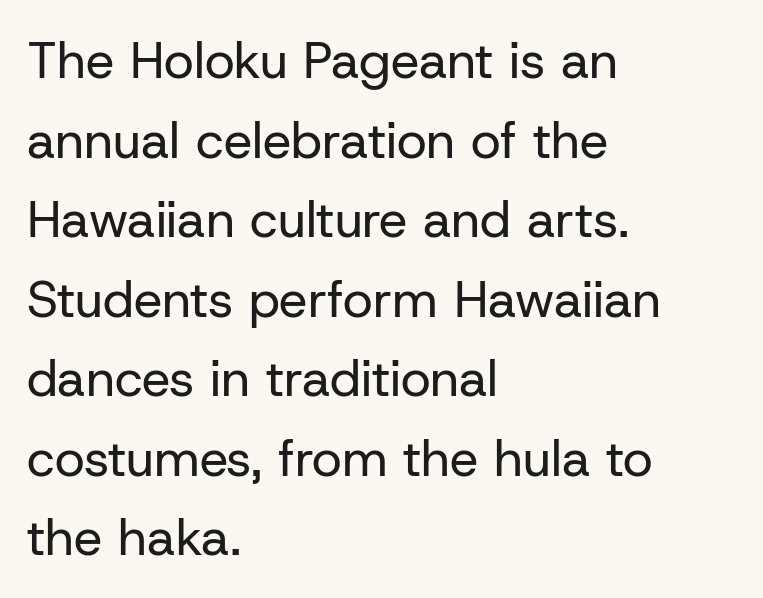
The image shows 51 px regular-weight sans-serif type, upright; set left-aligned, normal line spacing (1.56x), normal letter spacing, not underlined; low stroke contrast and a medium x-height.
